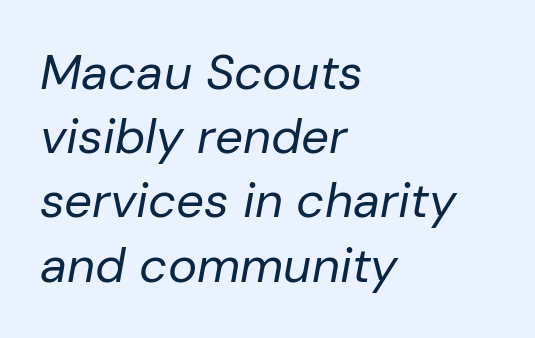
Q: Is the text bold? A: No.
Q: Is the text italic (slanted)? A: Yes, it leans right by about 10 degrees.
Q: Is the text underlined? A: No.
Q: How is the paragraph aligned? A: Left-aligned.
Q: Is the spacing between letters normal or unusually wide? A: Normal.
Q: Is the spacing between lines tight, normal or loose? A: Normal.
Q: Width (condensed, normal, or wide)? A: Normal.
Q: Stroke contrast? A: Low.
Q: x-height? A: Medium.
Q: Monospaced? A: No.
